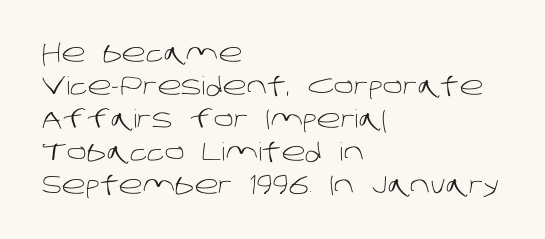
The image shows 25 px text type; set left-aligned, normal line spacing (1.32x), normal letter spacing, not underlined.
